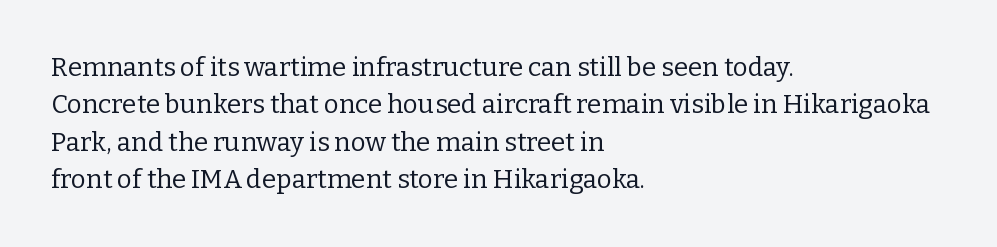
Is the letter spacing exaggerated? No — it looks like the ordinary default. This block has exactly the height ordinary leading produces. This is the regular roman posture of the typeface. Weight: not bold — regular or lighter.
